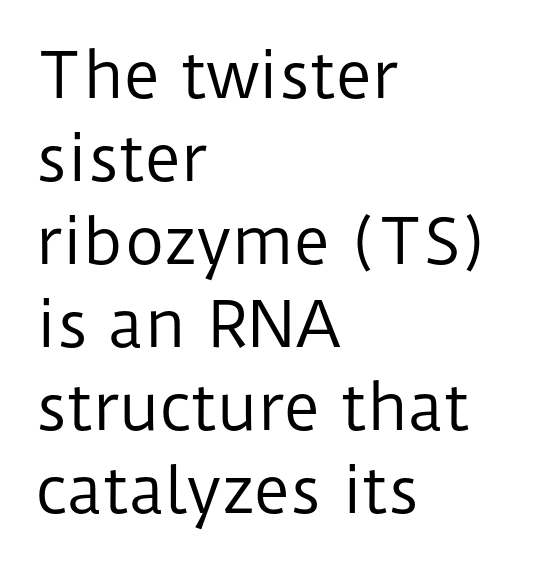
These lines are set flush left with a ragged right edge. Vertical strokes here are truly vertical. Between one letter and the next there's only the usual sliver of space. In terms of leading, this rendering sits right in the middle. Typographically, this falls in the sans-serif category.
